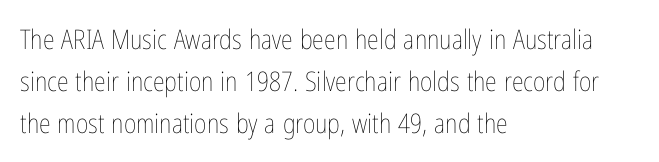
The image shows 27 px text type, upright; set left-aligned, normal line spacing (1.56x), normal letter spacing, not underlined.
